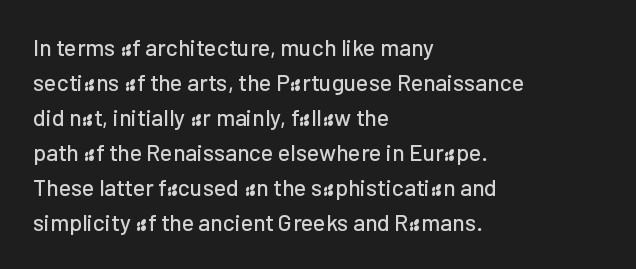
Left-aligned paragraph, ragged on the right. This sample uses an upright cut, with every glyph sitting square on the baseline. Only glyphs here, with clear space below each row. In terms of letterspacing, this is plain default setting. The line-height multiplier appears to be the usual default.
